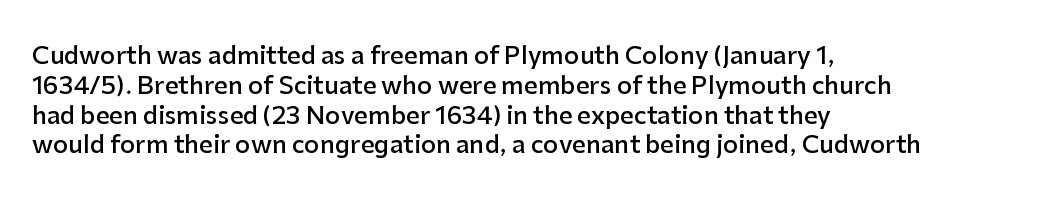
Q: Is the text bold? A: Semi-bold.
Q: Is the text italic (slanted)? A: No, it is upright.
Q: Is the text underlined? A: No.
Q: How is the paragraph aligned? A: Left-aligned.
Q: Is the spacing between letters normal or unusually wide? A: Normal.
